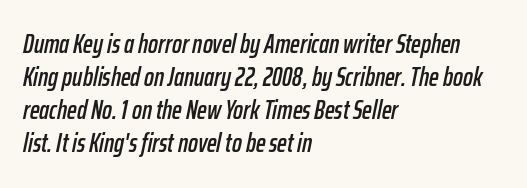
Check under the words: just untouched page. Is the letter spacing exaggerated? No — it looks like the ordinary default. The passage shown stacks its lines at a standard gap. Characters are canted at an angle relative to the baseline's perpendicular.
